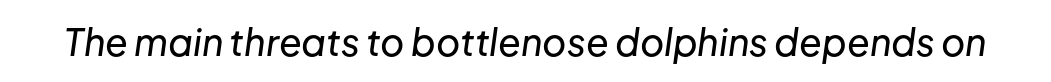
{"italic": "yes", "lean": "right", "slant_degrees": 8, "width": "normal", "stroke_contrast": "low", "x_height": "medium", "monospaced": "no", "underline": "no", "letter_spacing": "normal", "letter_spacing_em": 0.0, "glyph_px": 37}
